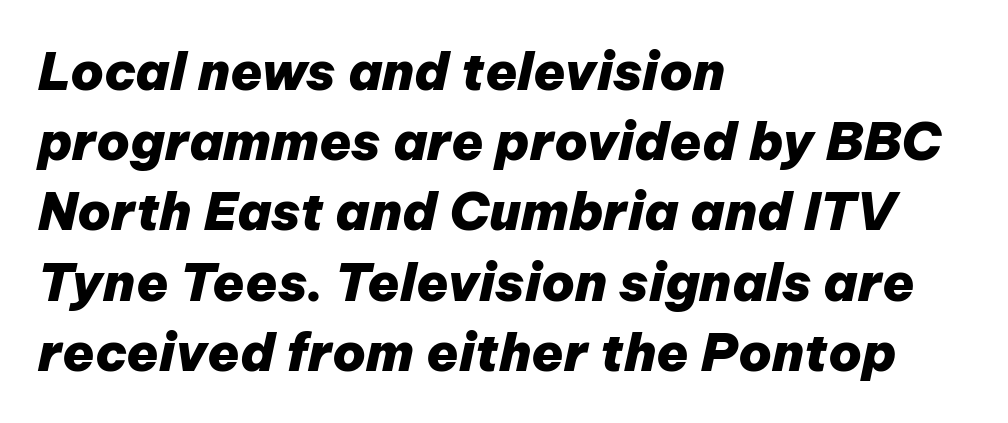
The image shows 52 px heavy type, italic (leaning right); set left-aligned, normal line spacing (1.35x), normal letter spacing, not underlined; low stroke contrast and a medium x-height.
